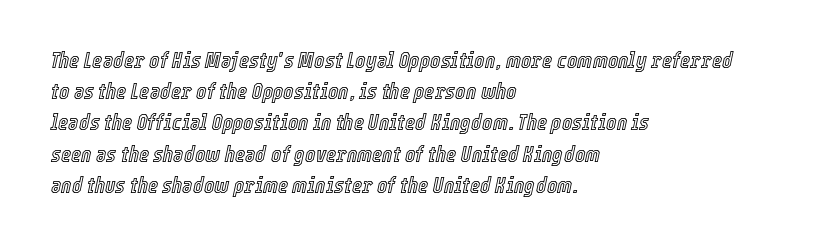
Q: Is the text italic (slanted)? A: Yes, it leans right by about 12 degrees.
Q: Is the text underlined? A: No.
Q: How is the paragraph aligned? A: Left-aligned.
Q: Is the spacing between letters normal or unusually wide? A: Normal.
Q: Is the spacing between lines tight, normal or loose? A: Normal.
